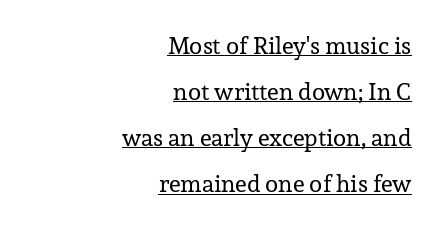
The image shows 24 px text type, upright; set right-aligned, loose line spacing (1.92x), normal letter spacing, underlined.
